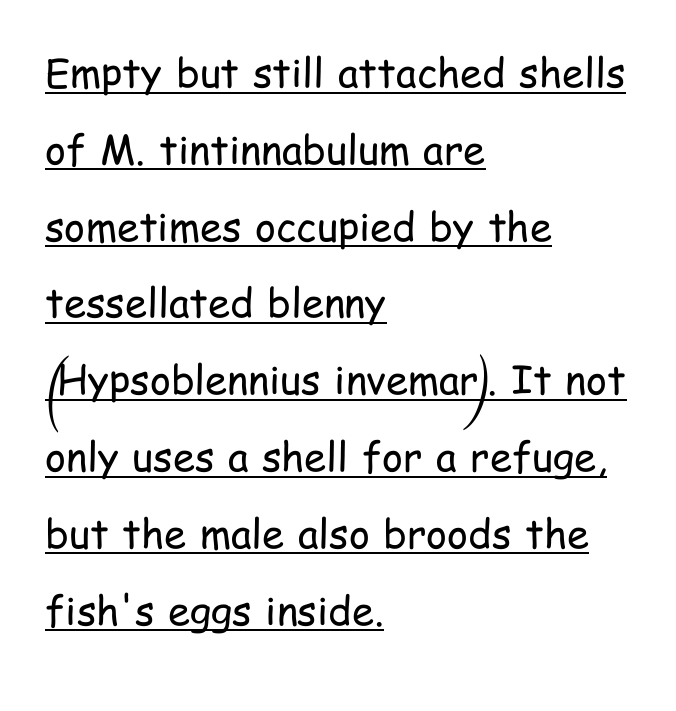
{"serif": "no", "italic": "no", "bold": "no", "weight": "regular", "width": "condensed", "stroke_contrast": "low", "x_height": "medium", "monospaced": "no", "underline": "yes", "align": "left", "line_spacing": "loose", "line_spacing_ratio": 1.92, "letter_spacing": "normal", "letter_spacing_em": 0.0, "glyph_px": 40}
